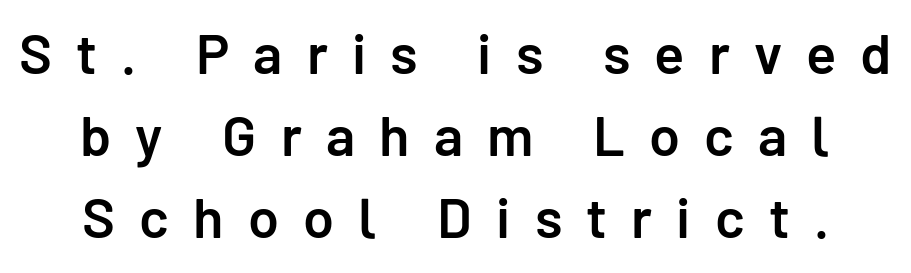
The image shows 56 px semibold sans-serif type, upright; set normal line spacing (1.46x), unusually wide letter spacing (+0.43 em), not underlined; low stroke contrast and a medium x-height.
